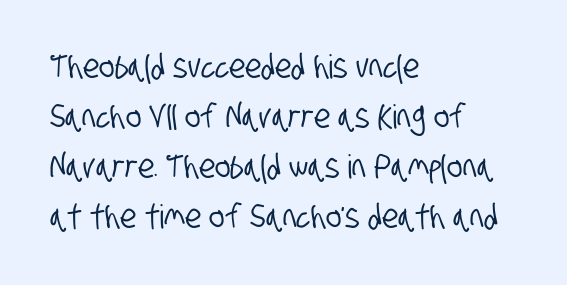
Q: Is the typeface a serif or a sans-serif typeface? A: Sans-serif.
Q: Is the text underlined? A: No.
Q: How is the paragraph aligned? A: Left-aligned.
Q: Is the spacing between letters normal or unusually wide? A: Normal.
Q: Is the spacing between lines tight, normal or loose? A: Normal.
Q: Width (condensed, normal, or wide)? A: Condensed.
Q: Stroke contrast? A: Low.
Q: x-height? A: Large.
Q: Monospaced? A: No.
